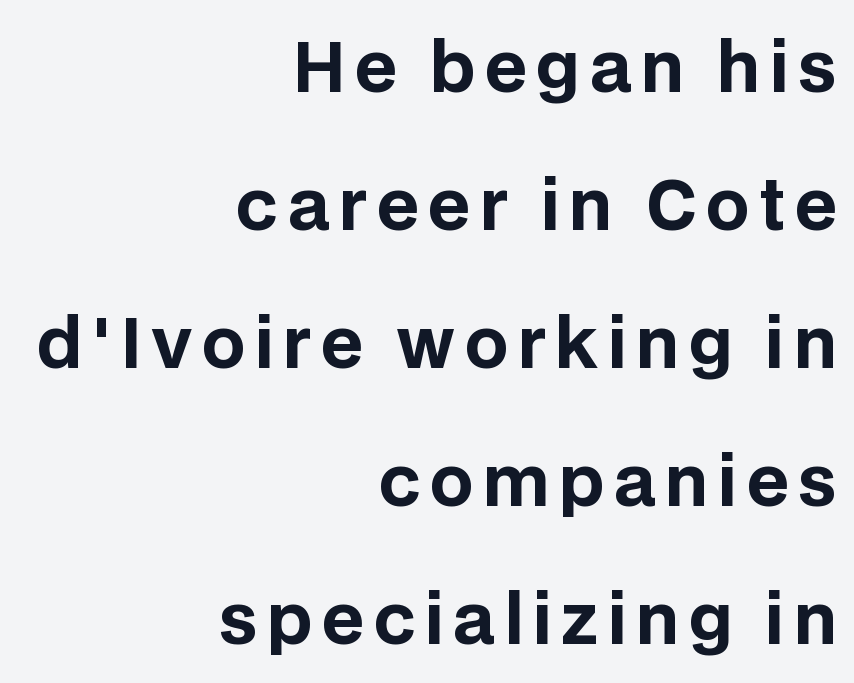
The image shows 68 px bold sans-serif type, upright; set right-aligned, loose line spacing (2.03x), not underlined; low stroke contrast and a large x-height.
